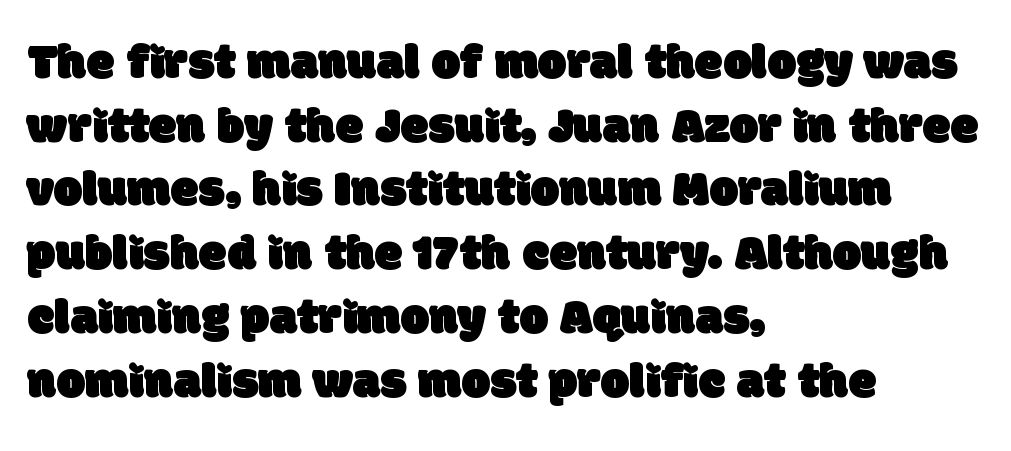
{"serif": "no", "width": "normal", "stroke_contrast": "low", "x_height": "large", "monospaced": "no", "underline": "no", "align": "left", "line_spacing": "normal", "line_spacing_ratio": 1.25, "letter_spacing": "normal", "letter_spacing_em": 0.0, "glyph_px": 51}
